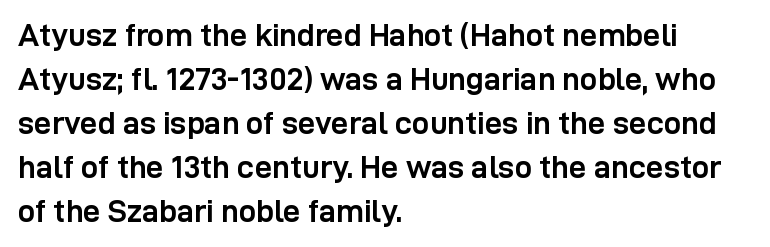
{"serif": "no", "italic": "no", "bold": "yes", "weight": "semibold", "width": "normal", "stroke_contrast": "low", "x_height": "medium", "monospaced": "no", "underline": "no", "align": "left", "line_spacing": "normal", "line_spacing_ratio": 1.42, "letter_spacing": "normal", "letter_spacing_em": 0.0, "glyph_px": 31}
